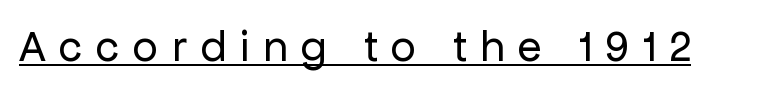
The image shows 44 px regular-weight sans-serif type, upright; set unusually wide letter spacing (+0.31 em), underlined; low stroke contrast and a medium x-height.
